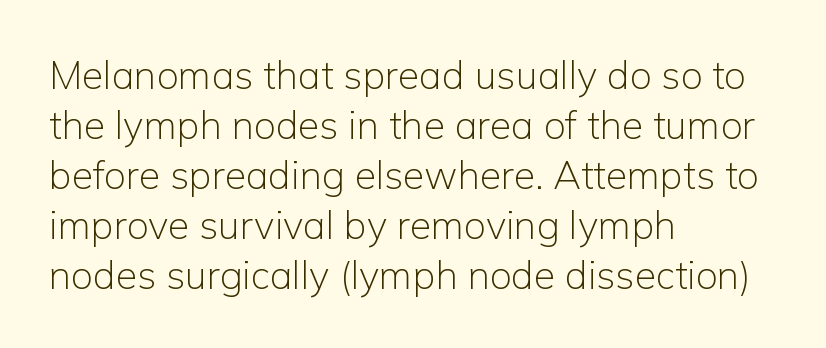
Stroke mass is kept to a normal reading level or below. Nothing sits at the stroke ends, so this counts as sans-serif. Horizontally, the lines are justified to the leading edge only. The area under the type is left untouched.
